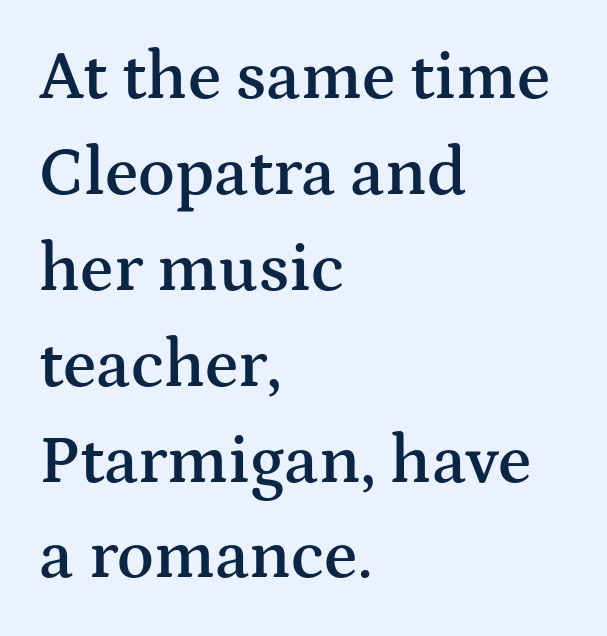
{"serif": "yes", "italic": "no", "bold": "semi", "weight": "semibold", "width": "wide", "stroke_contrast": "medium", "x_height": "medium", "monospaced": "no", "underline": "no", "align": "left", "line_spacing": "normal", "line_spacing_ratio": 1.41, "letter_spacing": "normal", "letter_spacing_em": 0.0, "glyph_px": 68}
